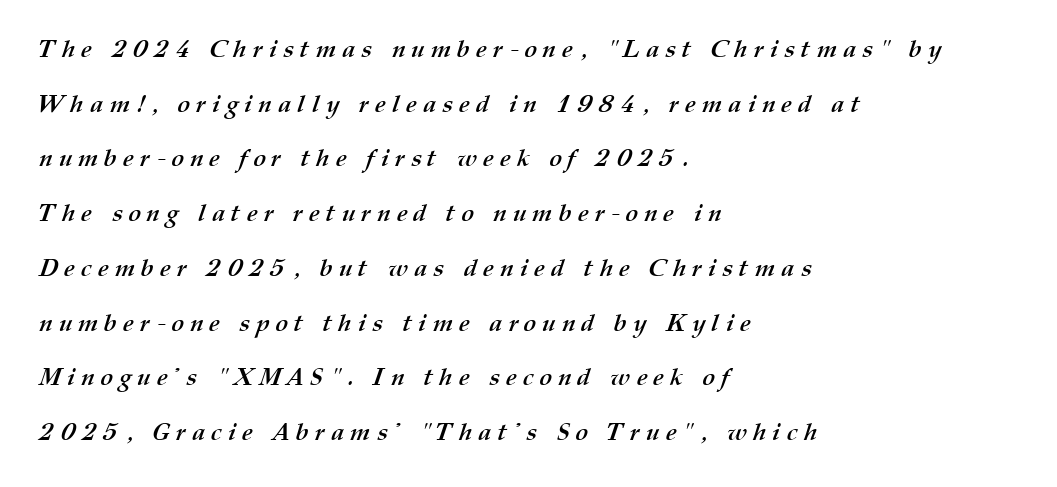
Q: Is the text bold? A: Yes.
Q: Is the text underlined? A: No.
Q: How is the paragraph aligned? A: Left-aligned.
Q: Is the spacing between letters normal or unusually wide? A: Unusually wide.
Q: Is the spacing between lines tight, normal or loose? A: Loose.
